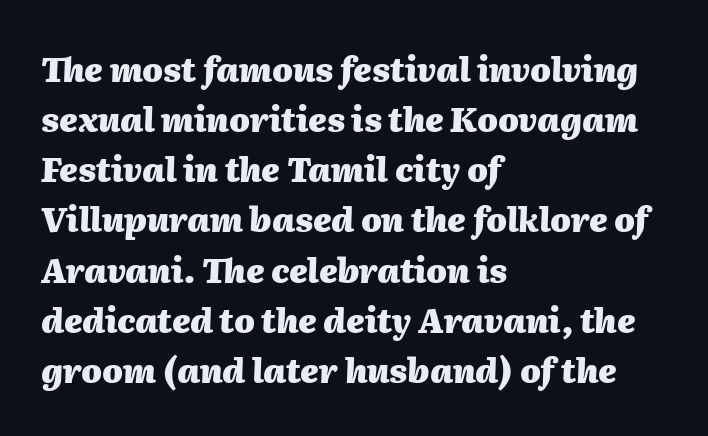
Each row of text sits above clean, open space. Notice how thick the strokes are: this is what a full bold looks like. Observe the ordinary spacing: letters are neighbours, not strangers. What's the leading like? Ordinary, nothing unusual.
